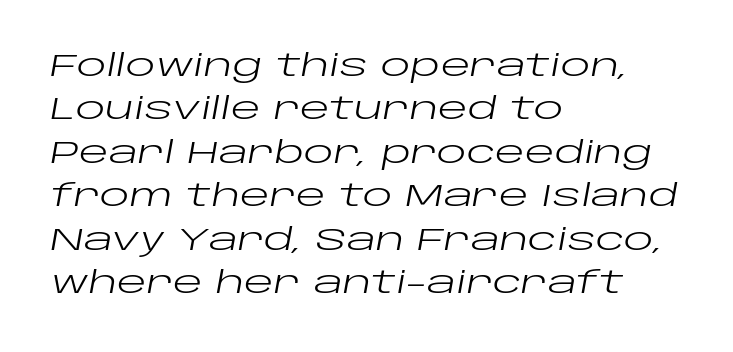
{"italic": "yes", "lean": "right", "slant_degrees": 10, "bold": "no", "weight": "regular", "width": "wide", "stroke_contrast": "low", "x_height": "large", "monospaced": "no", "underline": "no", "align": "left", "line_spacing": "normal", "line_spacing_ratio": 1.4, "letter_spacing": "normal", "letter_spacing_em": 0.0, "glyph_px": 31}
